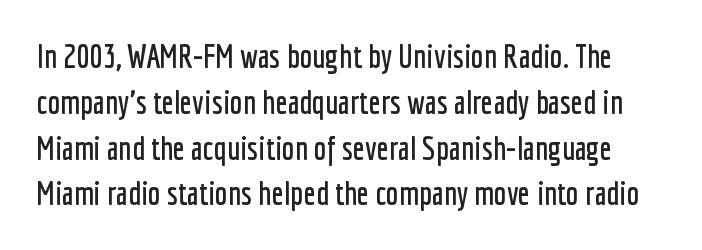
{"serif": "no", "italic": "no", "width": "condensed", "stroke_contrast": "low", "x_height": "medium", "monospaced": "no", "underline": "no", "line_spacing": "normal", "line_spacing_ratio": 1.43, "letter_spacing": "normal", "letter_spacing_em": 0.0, "glyph_px": 32}
